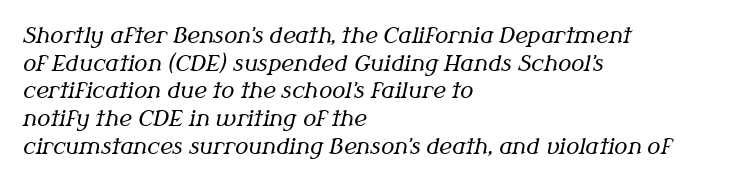
Unbolded letterforms with no extra heft. Observe the ordinary spacing: letters are neighbours, not strangers. Each row of text sits above clean, open space. Italic: yes, the glyphs are oblique. The designer left line spacing at the default. Horizontal alignment here is leftward, the default for most running prose.
